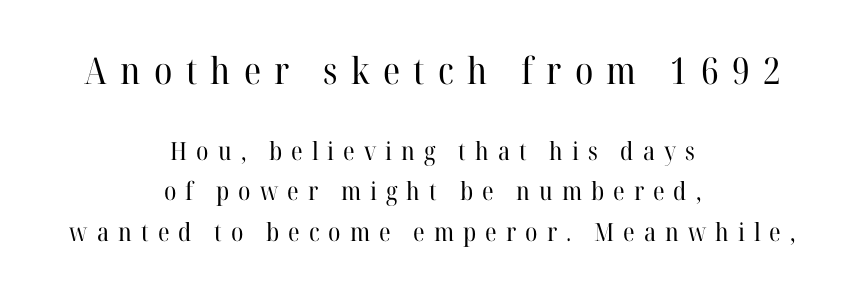
The image shows 37 px regular-weight serif type, upright; set centered, normal line spacing (1.61x), unusually wide letter spacing (+0.36 em), not underlined; the first (top) block is 1.48x larger; high stroke contrast and a medium x-height.
